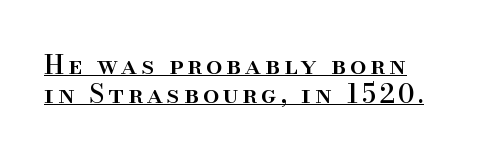
The space between consecutive lines is stingy. Style check: upright. The lettering is marked with a stroke running underneath it.
